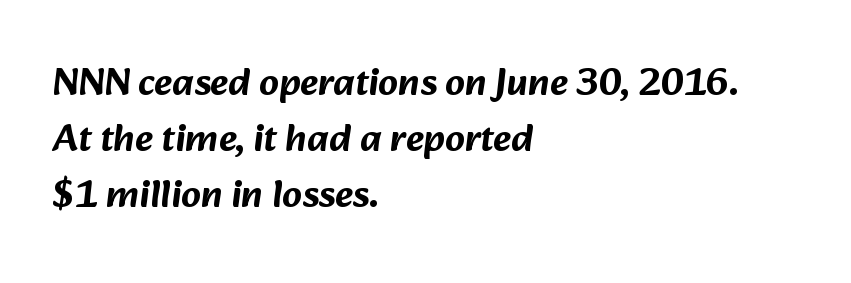
Q: Is the typeface a serif or a sans-serif typeface? A: Sans-serif.
Q: Is the text underlined? A: No.
Q: How is the paragraph aligned? A: Left-aligned.
Q: Is the spacing between letters normal or unusually wide? A: Normal.
Q: Is the spacing between lines tight, normal or loose? A: Normal.
Q: Width (condensed, normal, or wide)? A: Normal.
Q: Stroke contrast? A: Low.
Q: x-height? A: Medium.
Q: Monospaced? A: No.
